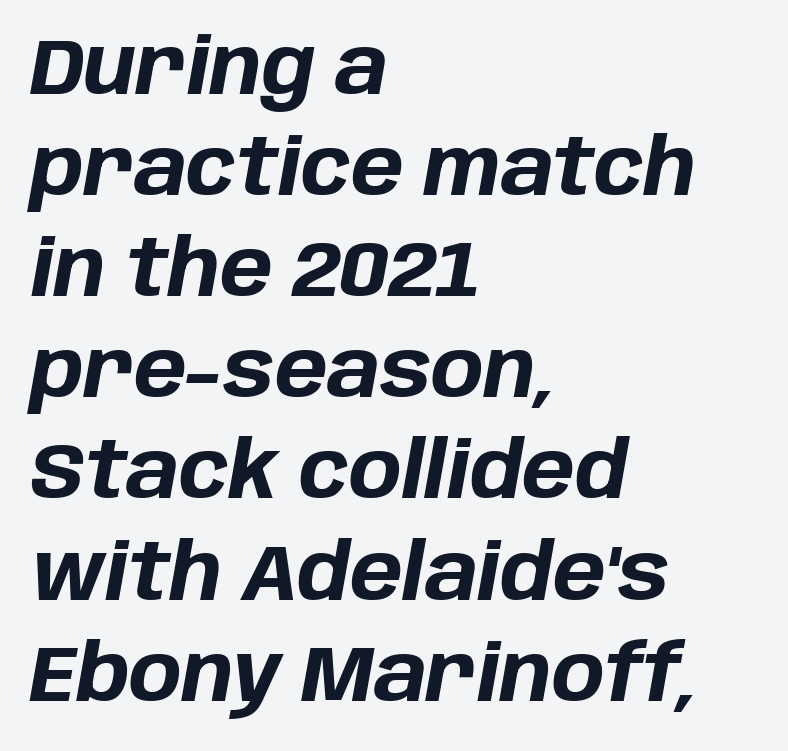
{"italic": "yes", "lean": "right", "slant_degrees": 10, "bold": "yes", "weight": "bold", "width": "normal", "stroke_contrast": "low", "x_height": "large", "monospaced": "no", "underline": "no", "align": "left", "line_spacing": "normal", "line_spacing_ratio": 1.28, "letter_spacing": "normal", "letter_spacing_em": 0.0, "glyph_px": 79}
